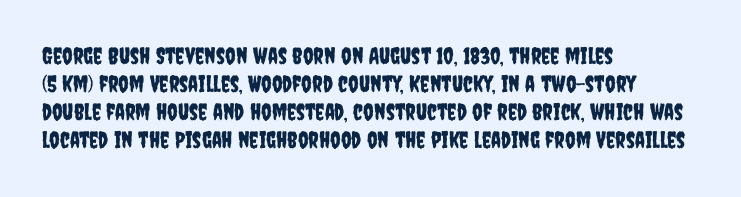
{"italic": "no", "underline": "no", "align": "left", "line_spacing_ratio": 1.22, "letter_spacing": "normal", "letter_spacing_em": 0.0, "glyph_px": 23}
